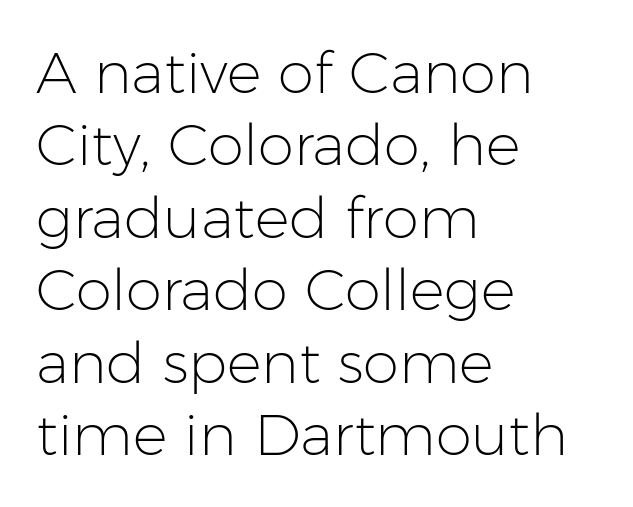
Unlike a traditional serif, this face leaves its strokes unadorned. Each letter keeps its own natural width here, so spacing adapts to shape. The glyphs are unaccompanied by any horizontal stroke below them. These lines sit exactly where default settings would place them.
